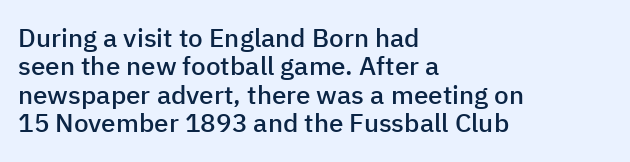
{"italic": "no", "bold": "semi", "underline": "no", "align": "left", "line_spacing": "tight", "line_spacing_ratio": 1.09, "letter_spacing": "normal", "letter_spacing_em": 0.0, "glyph_px": 26}
